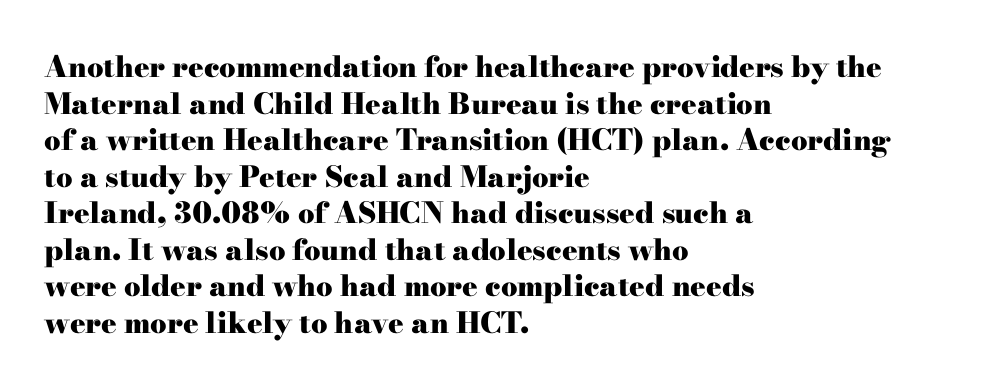
Check under the words: just untouched page. What's the leading like? Ordinary, nothing unusual. Note the varied advance widths — an 'i' is clearly narrower than an 'm'. Layout note: lines flush left. Upright lettering throughout. No extra tracking has been applied to these lines.
